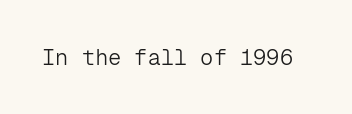
Q: Is the text bold? A: No.
Q: Is the text italic (slanted)? A: No, it is upright.
Q: Is the text underlined? A: No.
Q: Is the spacing between letters normal or unusually wide? A: Normal.
